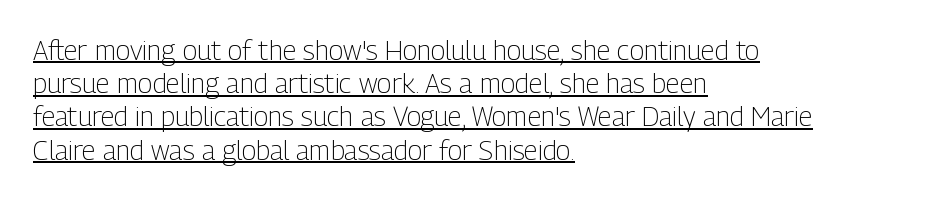
The typeface has the unassuming heft of standard copy or less. Leftover space on each line is placed entirely after the last word. Posture: straight, roman, zero tilt. Tracking here is standard; glyphs follow each other at the usual distance.
